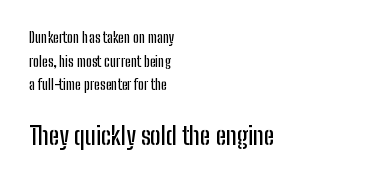
Q: Is the text italic (slanted)? A: No, it is upright.
Q: Is the text underlined? A: No.
Q: How is the paragraph aligned? A: Left-aligned.
Q: Is the spacing between letters normal or unusually wide? A: Normal.
Q: Is the spacing between lines tight, normal or loose? A: Normal.
Q: Which block of text is set in a larger size, the first (top) or the second (bottom)? A: The second (bottom) one.
